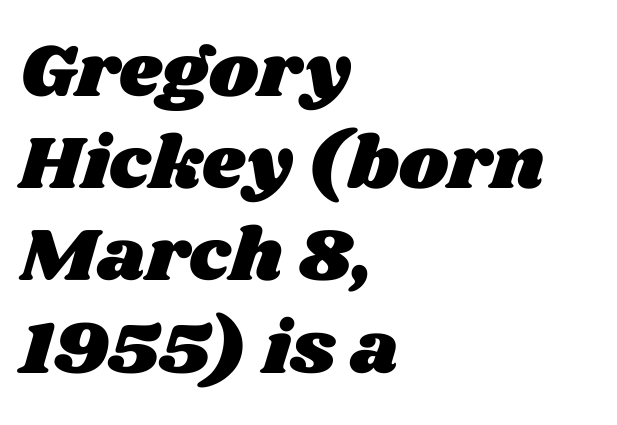
Q: Is the text underlined? A: No.
Q: How is the paragraph aligned? A: Left-aligned.
Q: Is the spacing between letters normal or unusually wide? A: Normal.
Q: Width (condensed, normal, or wide)? A: Wide.
Q: Stroke contrast? A: Medium.
Q: x-height? A: Large.
Q: Monospaced? A: No.
